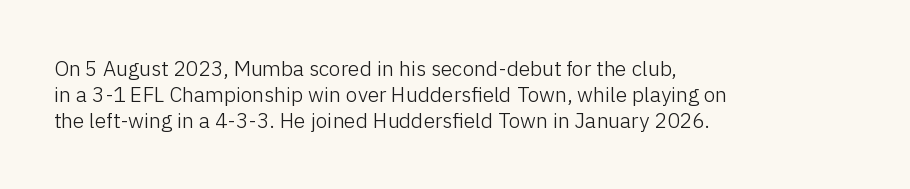
{"italic": "no", "bold": "no", "underline": "no", "align": "left", "line_spacing_ratio": 1.24, "letter_spacing": "normal", "letter_spacing_em": 0.0, "glyph_px": 21}
